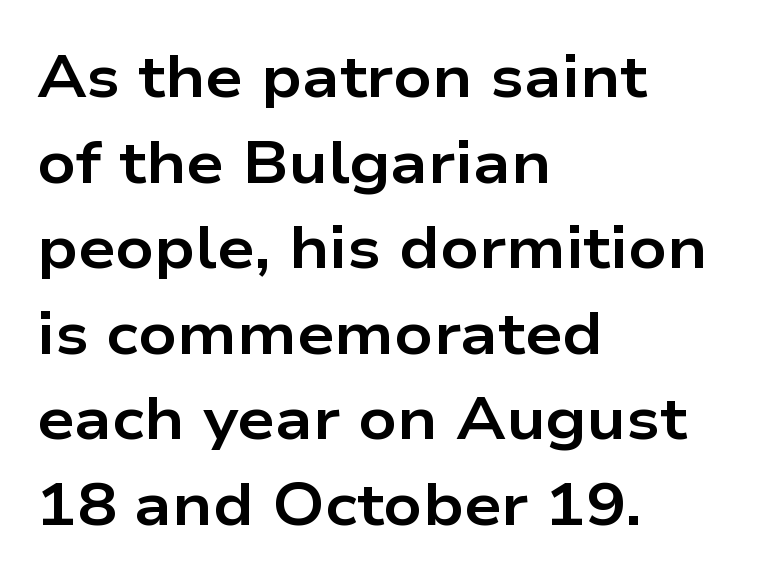
Q: Is the text bold? A: Yes.
Q: Is the text italic (slanted)? A: No, it is upright.
Q: Is the typeface a serif or a sans-serif typeface? A: Sans-serif.
Q: Is the text underlined? A: No.
Q: How is the paragraph aligned? A: Left-aligned.
Q: Is the spacing between letters normal or unusually wide? A: Normal.
Q: Is the spacing between lines tight, normal or loose? A: Normal.
Q: Width (condensed, normal, or wide)? A: Wide.
Q: Stroke contrast? A: Low.
Q: x-height? A: Medium.
Q: Monospaced? A: No.
